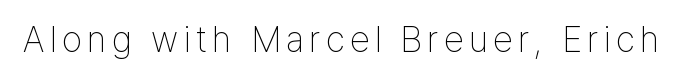
{"serif": "no", "italic": "no", "bold": "no", "weight": "thin", "width": "condensed", "stroke_contrast": "low", "x_height": "medium", "monospaced": "no", "underline": "no", "glyph_px": 36}
